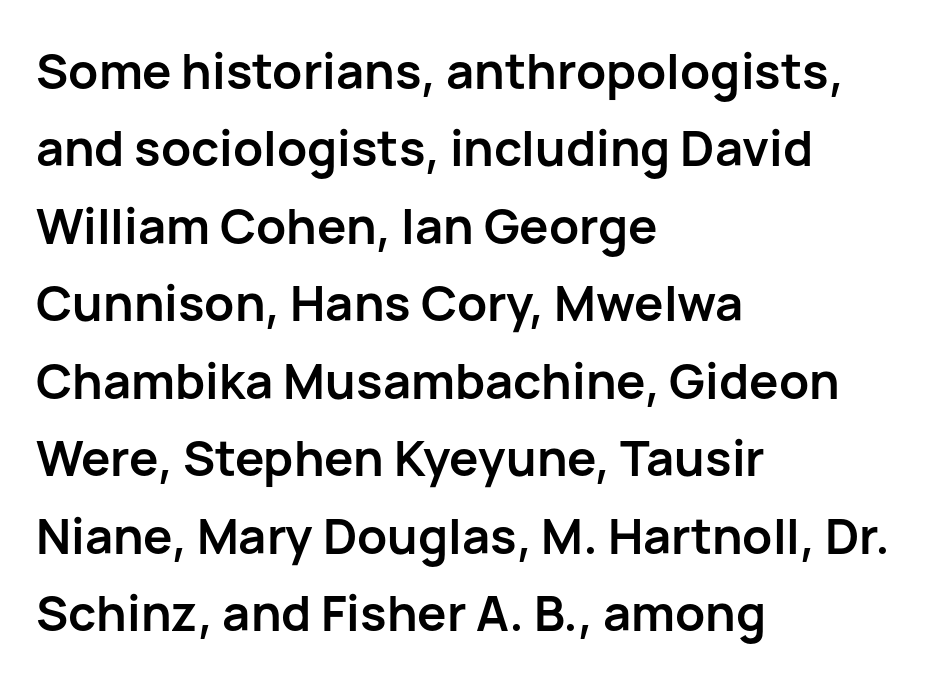
{"serif": "no", "italic": "no", "bold": "yes", "weight": "semibold", "width": "normal", "stroke_contrast": "low", "x_height": "medium", "monospaced": "no", "underline": "no", "align": "left", "line_spacing": "normal", "line_spacing_ratio": 1.58, "letter_spacing": "normal", "letter_spacing_em": 0.0, "glyph_px": 49}
